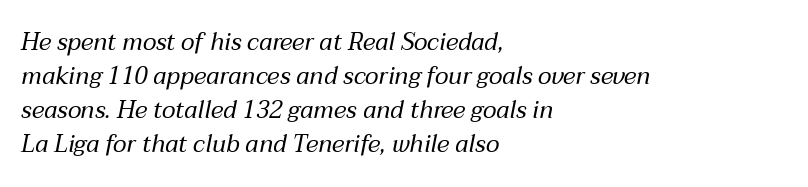
The image shows 24 px text type, italic (leaning right); set left-aligned, normal line spacing (1.42x), normal letter spacing, not underlined.
